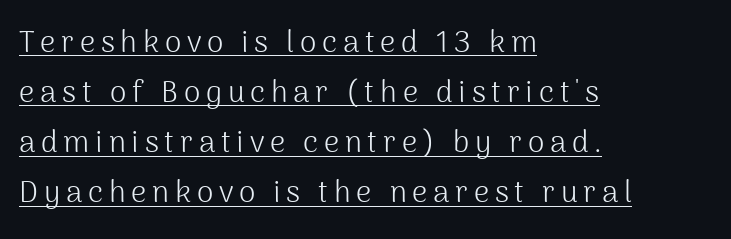
Q: Is the text bold? A: No.
Q: Is the text italic (slanted)? A: No, it is upright.
Q: Is the typeface a serif or a sans-serif typeface? A: Sans-serif.
Q: Is the text underlined? A: Yes.
Q: How is the paragraph aligned? A: Left-aligned.
Q: Is the spacing between lines tight, normal or loose? A: Normal.
Q: Width (condensed, normal, or wide)? A: Normal.
Q: Stroke contrast? A: Medium.
Q: x-height? A: Medium.
Q: Monospaced? A: No.
